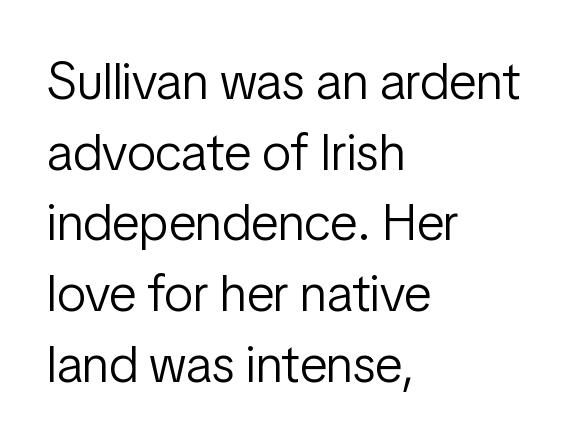
The rendering anchors every line to the left-hand side. The letters look calm and open, with moderate or lighter stems. The lines sit at an ordinary, default distance from one another. The designer went with a sans here, leaving each stem footless. Posture: straight, roman, zero tilt. Here the glyphs are tracked normally, forming tight word shapes.
